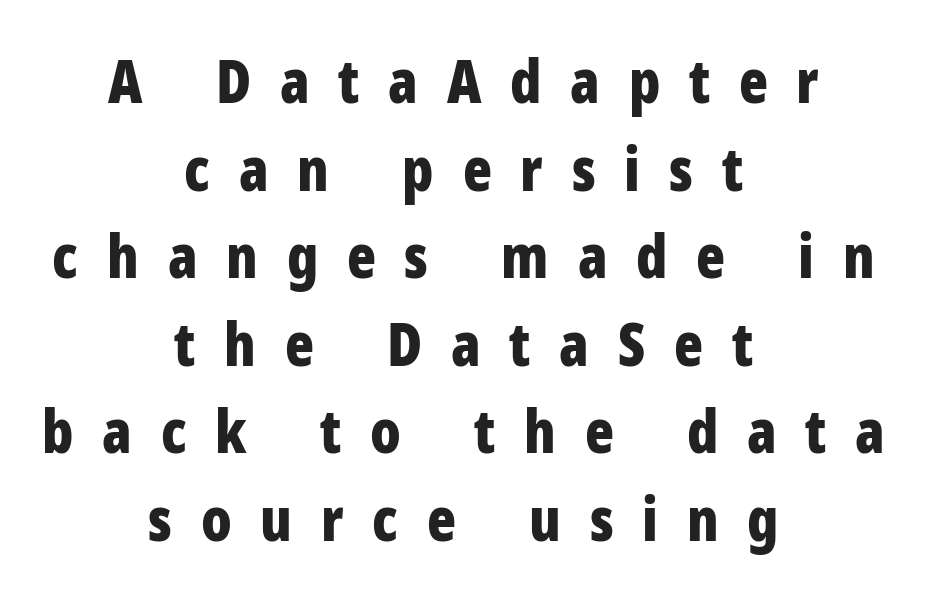
Q: Is the text bold? A: Yes.
Q: Is the text italic (slanted)? A: No, it is upright.
Q: Is the typeface a serif or a sans-serif typeface? A: Sans-serif.
Q: Is the text underlined? A: No.
Q: How is the paragraph aligned? A: Centered.
Q: Is the spacing between letters normal or unusually wide? A: Unusually wide.
Q: Is the spacing between lines tight, normal or loose? A: Normal.
Q: Width (condensed, normal, or wide)? A: Condensed.
Q: Stroke contrast? A: Low.
Q: x-height? A: Medium.
Q: Monospaced? A: No.
